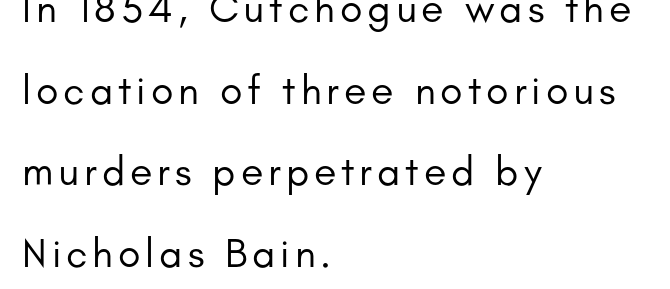
{"serif": "no", "italic": "no", "bold": "no", "weight": "regular", "width": "normal", "stroke_contrast": "low", "x_height": "small", "monospaced": "no", "underline": "no", "align": "left", "line_spacing": "loose", "line_spacing_ratio": 1.99, "glyph_px": 41}
